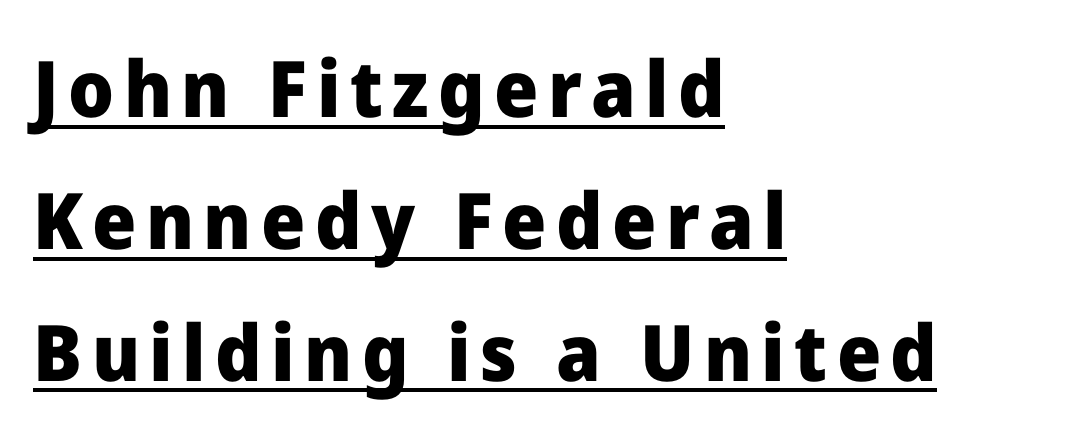
Q: Is the text bold? A: Yes.
Q: Is the text italic (slanted)? A: No, it is upright.
Q: Is the typeface a serif or a sans-serif typeface? A: Sans-serif.
Q: Is the text underlined? A: Yes.
Q: How is the paragraph aligned? A: Left-aligned.
Q: Is the spacing between lines tight, normal or loose? A: Normal.
Q: Width (condensed, normal, or wide)? A: Normal.
Q: Stroke contrast? A: Low.
Q: x-height? A: Medium.
Q: Monospaced? A: No.
